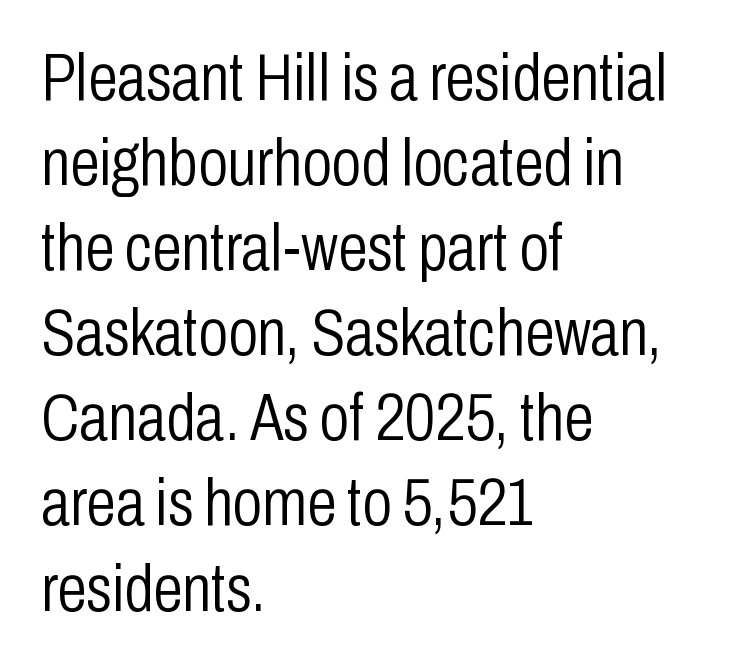
Q: Is the text bold? A: No.
Q: Is the text italic (slanted)? A: No, it is upright.
Q: Is the typeface a serif or a sans-serif typeface? A: Sans-serif.
Q: Is the text underlined? A: No.
Q: How is the paragraph aligned? A: Left-aligned.
Q: Is the spacing between letters normal or unusually wide? A: Normal.
Q: Is the spacing between lines tight, normal or loose? A: Normal.
Q: Width (condensed, normal, or wide)? A: Condensed.
Q: Stroke contrast? A: Low.
Q: x-height? A: Medium.
Q: Monospaced? A: No.
